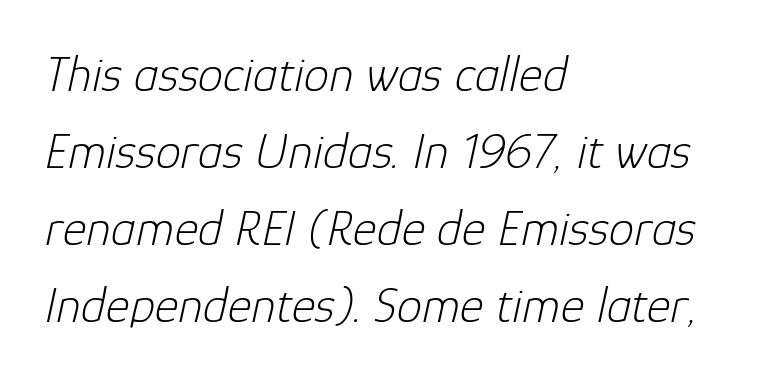
{"italic": "yes", "lean": "right", "slant_degrees": 12, "bold": "no", "weight": "light", "width": "normal", "stroke_contrast": "low", "x_height": "medium", "monospaced": "no", "underline": "no", "align": "left", "line_spacing": "normal", "line_spacing_ratio": 1.51, "letter_spacing": "normal", "letter_spacing_em": 0.0, "glyph_px": 51}
